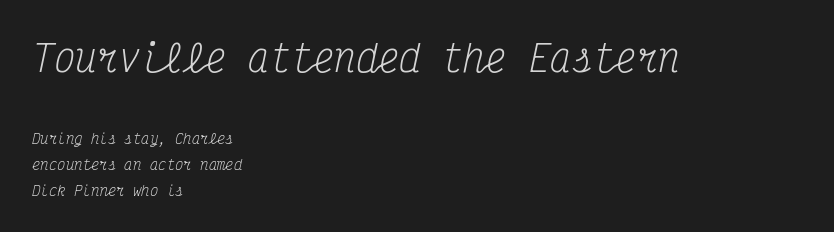
Q: Is the text bold? A: No.
Q: Is the text italic (slanted)? A: Yes, it leans right by about 12 degrees.
Q: Is the typeface a serif or a sans-serif typeface? A: Serif.
Q: Is the text underlined? A: No.
Q: How is the paragraph aligned? A: Left-aligned.
Q: Is the spacing between letters normal or unusually wide? A: Normal.
Q: Which block of text is set in a larger size, the first (top) or the second (bottom)? A: The first (top) one.
Q: Width (condensed, normal, or wide)? A: Condensed.
Q: Stroke contrast? A: Medium.
Q: x-height? A: Medium.
Q: Monospaced? A: Yes.
